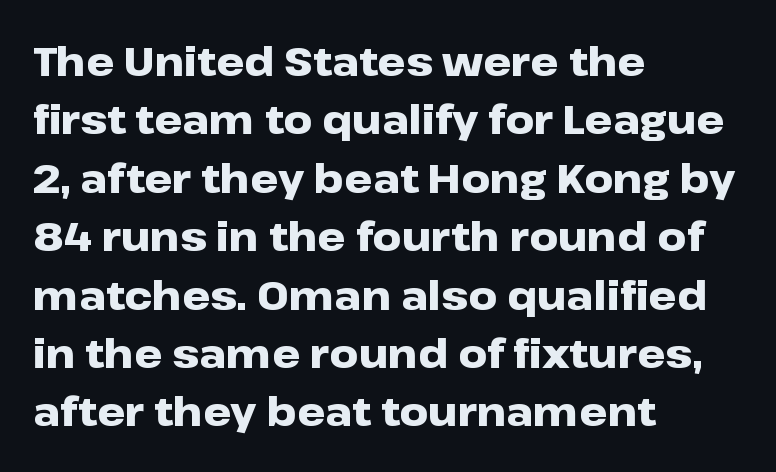
Nope, not italic — everything's standing straight. Examine the stroke ends and you'll find no serifs. The rendering keeps characters at their native spacing. Proportional: the letters do not fall into vertical columns.
